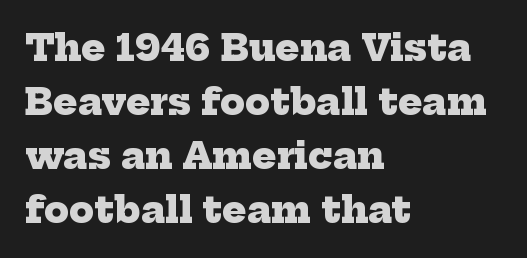
{"serif": "yes", "bold": "yes", "weight": "heavy", "width": "normal", "stroke_contrast": "low", "x_height": "medium", "monospaced": "no", "underline": "no", "align": "left", "line_spacing": "normal", "line_spacing_ratio": 1.5, "letter_spacing": "normal", "letter_spacing_em": 0.0, "glyph_px": 36}
